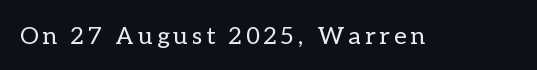
Only glyphs here, with clear space below each row. Posture: upright roman. The font is comparable to plain body text, perhaps lighter.
